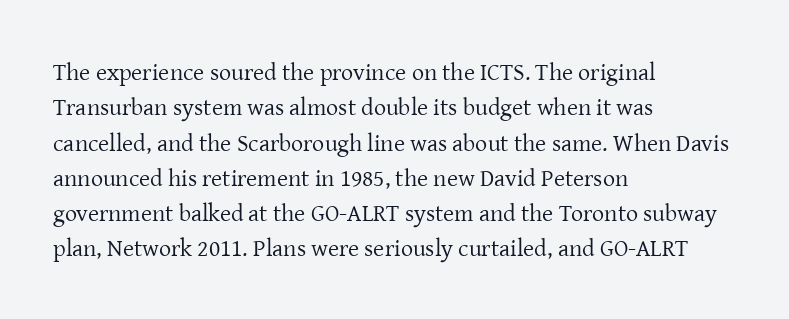
Tracking value appears to be zero — textbook default spacing. Posture: straight, roman, zero tilt. Leftover space on each line is placed entirely after the last word. This is not heavy type; no bold has been used.
